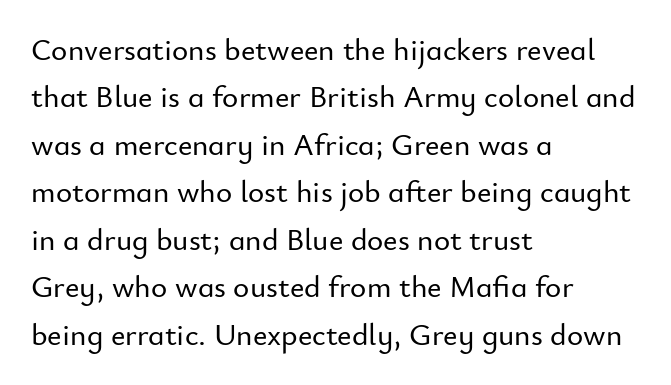
{"serif": "no", "italic": "no", "width": "normal", "stroke_contrast": "low", "x_height": "small", "monospaced": "no", "underline": "no", "align": "left", "line_spacing": "normal", "line_spacing_ratio": 1.53, "letter_spacing": "normal", "letter_spacing_em": 0.0, "glyph_px": 31}
